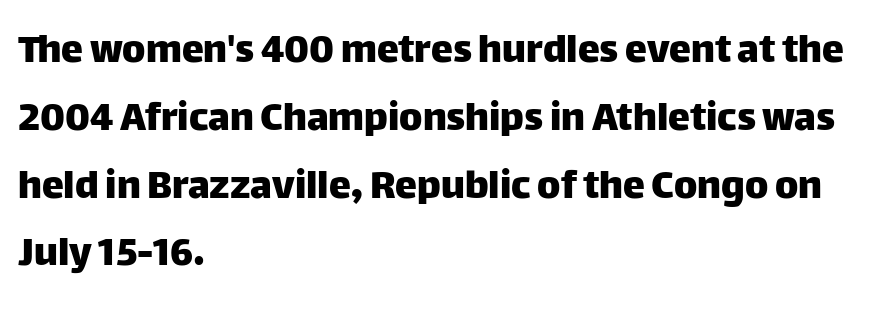
The image shows 44 px sans-serif type, upright; set left-aligned, normal line spacing (1.54x), normal letter spacing, not underlined; low stroke contrast and a large x-height.
